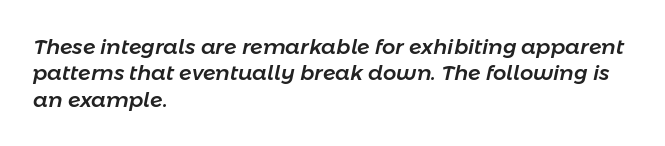
Notice how the passage keeps a crisp vertical edge on the left only. What stands out about the letter spacing? Nothing — it is the standard amount. The foot of each line stays bare and open. Would a proofreader flag this as italicized? Yes.
